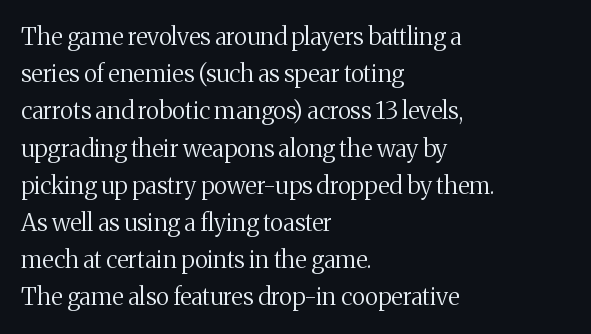
Ordinary non-slanted type is in use. This sample uses plain, unmodified letter spacing. Has an underline been added? It has not. The designer left line spacing at the default. The cut favours lightness, reaching ordinary text weight at its darkest. Layout note: lines flush left.
